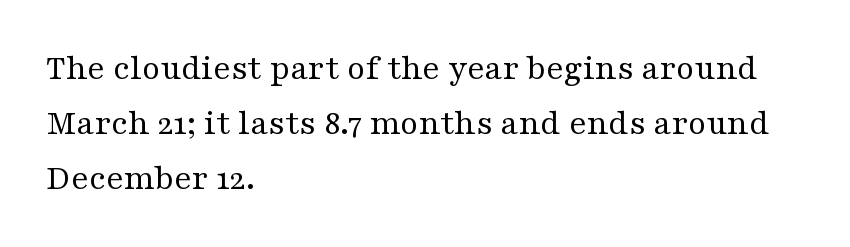
{"serif": "yes", "italic": "no", "bold": "no", "weight": "regular", "width": "wide", "stroke_contrast": "medium", "x_height": "medium", "monospaced": "no", "underline": "no", "align": "left", "line_spacing": "normal", "line_spacing_ratio": 1.48, "letter_spacing": "normal", "letter_spacing_em": 0.0, "glyph_px": 37}
